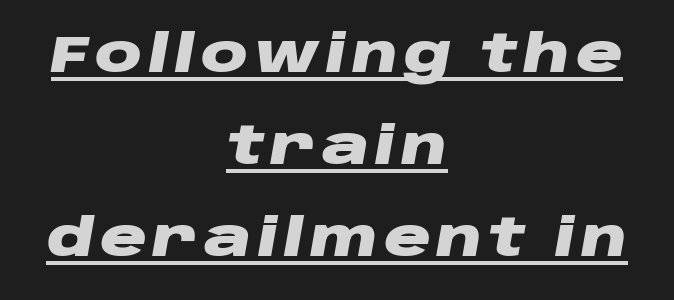
The image shows 52 px heavy, wide type, italic (leaning right); set centered, line spacing 1.77x, underlined; low stroke contrast and a large x-height.
